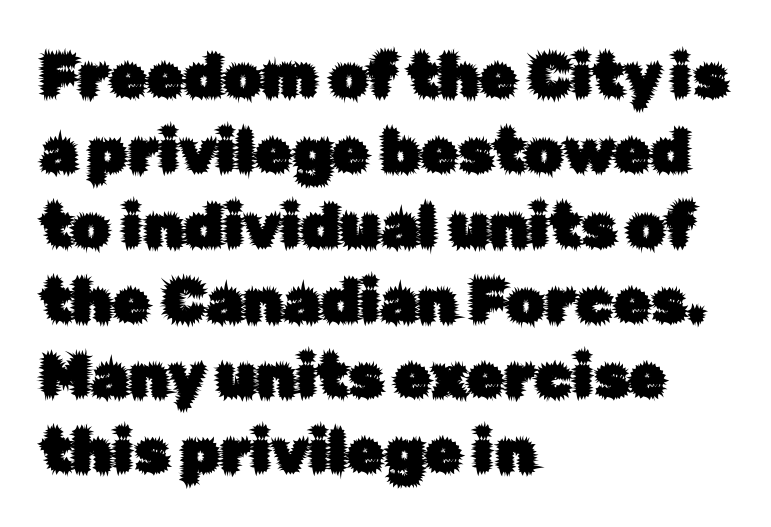
{"serif": "no", "italic": "no", "width": "normal", "stroke_contrast": "low", "x_height": "medium", "monospaced": "no", "underline": "no", "align": "left", "line_spacing": "normal", "line_spacing_ratio": 1.25, "letter_spacing": "normal", "letter_spacing_em": 0.0, "glyph_px": 60}
